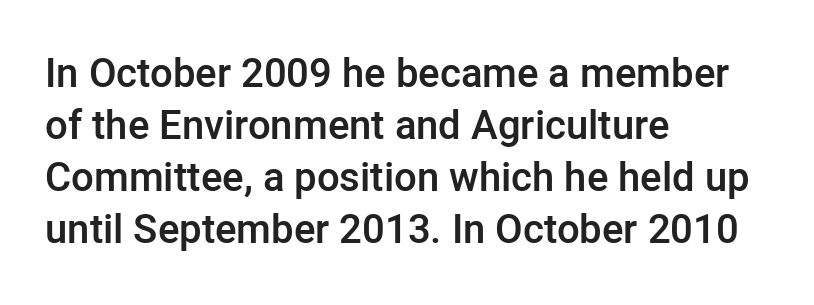
The gaps between neighbouring characters are ordinary and unremarkable. Quick note: not italic, upright. The space beneath each line is pristine and unruled. Horizontal bands of white between lines are of average thickness.
